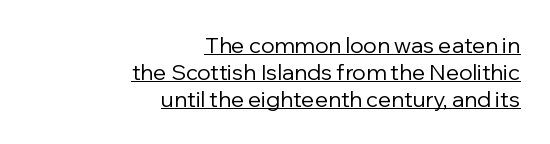
In designer terms, the underline attribute is active on this setting. Vertical strokes here are truly vertical. Heft: none added — not bold. Line endings align vertically; line beginnings do not. The letters sit at their default tracking, neither squeezed nor spread.
